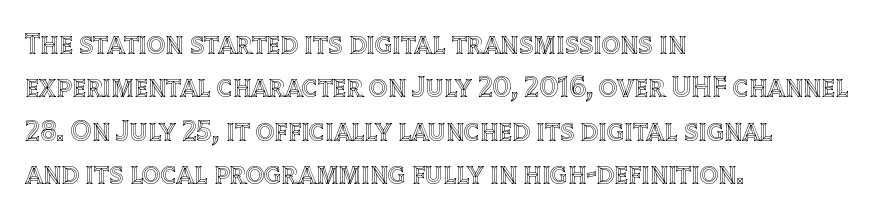
The rows are spaced the way most documents space them. Words float on clear page, feet unadorned. Each letter keeps its own natural width here, so spacing adapts to shape. The typography opts for an upright posture over an oblique one. How are the letters spaced? Ordinarily, with no added tracking. The paragraph shown leans on its left margin.
